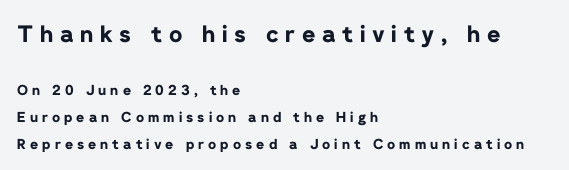
The image shows 23 px bold type, upright; set left-aligned, loose line spacing (1.91x), unusually wide letter spacing (+0.29 em), not underlined; the first (top) block is 1.64x larger.
